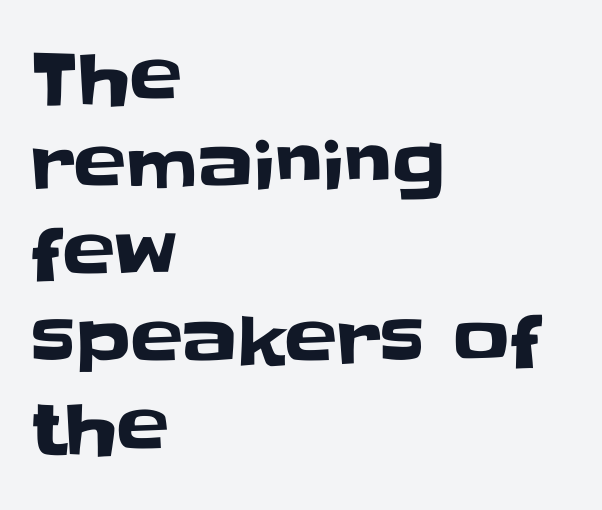
{"serif": "no", "italic": "no", "width": "normal", "stroke_contrast": "low", "x_height": "large", "monospaced": "no", "underline": "no", "align": "left", "line_spacing": "normal", "line_spacing_ratio": 1.25, "letter_spacing": "normal", "letter_spacing_em": 0.0, "glyph_px": 70}
